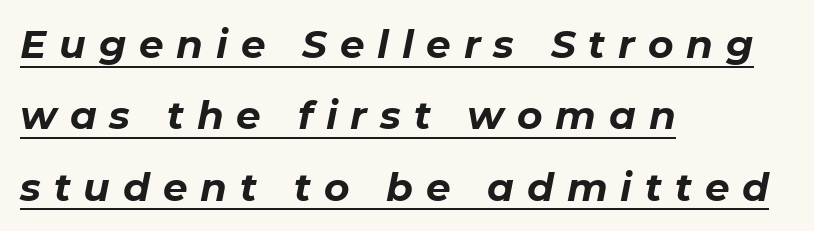
The image shows 39 px bold type, italic (leaning right); set left-aligned, line spacing 1.83x, unusually wide letter spacing (+0.33 em), underlined; low stroke contrast and a medium x-height.
